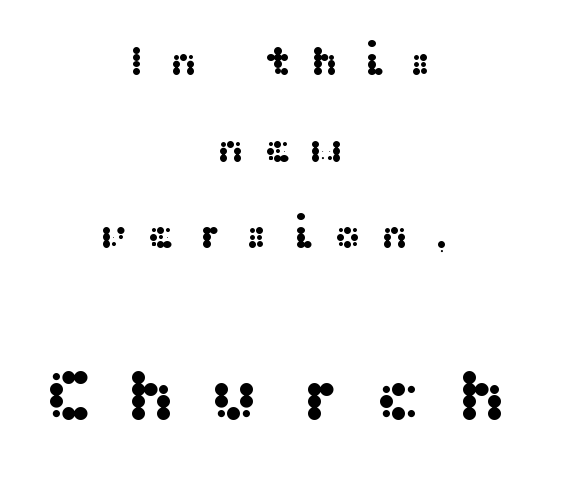
{"serif": "no", "italic": "no", "width": "wide", "stroke_contrast": "medium", "x_height": "medium", "underline": "no", "align": "center", "line_spacing": "loose", "line_spacing_ratio": 2.06, "letter_spacing": "wide", "letter_spacing_em": 0.45, "larger_block": "second", "size_ratio": 1.76, "glyph_px": 74}
